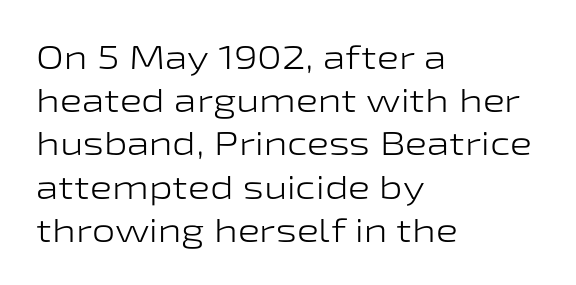
Q: Is the text bold? A: No.
Q: Is the text italic (slanted)? A: No, it is upright.
Q: Is the typeface a serif or a sans-serif typeface? A: Sans-serif.
Q: Is the text underlined? A: No.
Q: How is the paragraph aligned? A: Left-aligned.
Q: Is the spacing between letters normal or unusually wide? A: Normal.
Q: Is the spacing between lines tight, normal or loose? A: Normal.
Q: Width (condensed, normal, or wide)? A: Wide.
Q: Stroke contrast? A: Low.
Q: x-height? A: Medium.
Q: Monospaced? A: No.
